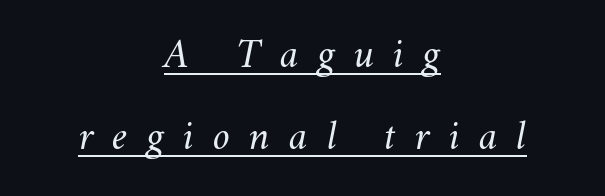
The image shows 43 px light type, italic (leaning right); set centered, loose line spacing (1.9x), unusually wide letter spacing (+0.44 em), underlined; medium stroke contrast and a small x-height.
